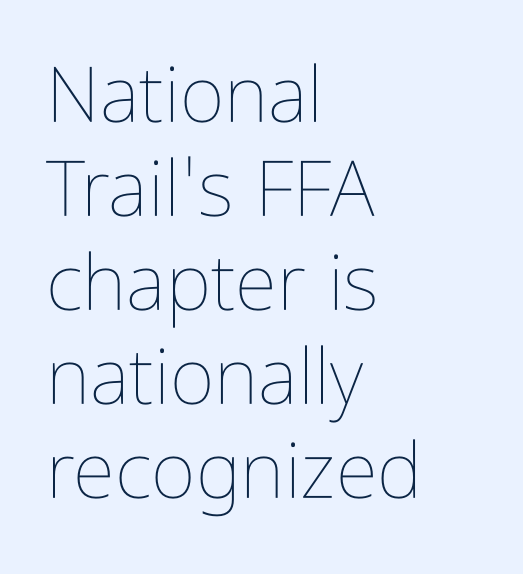
Short and long lines alike share a common starting point at left. The font's upright variant was chosen for this text. The horizontal fit of the characters is conventional and even. Check under the words: just untouched page. Heaviness? Minimal to ordinary, like unemphasized prose.
